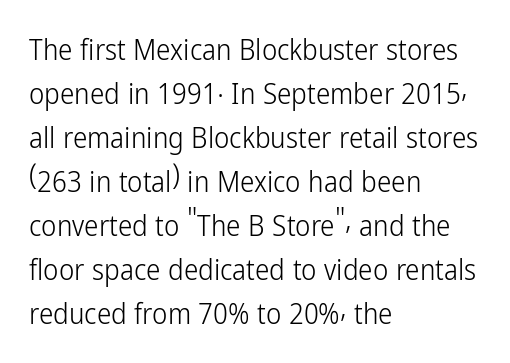
{"serif": "no", "italic": "no", "bold": "no", "weight": "light", "width": "condensed", "stroke_contrast": "low", "x_height": "medium", "monospaced": "no", "underline": "no", "align": "left", "line_spacing": "normal", "line_spacing_ratio": 1.52, "letter_spacing": "normal", "letter_spacing_em": 0.0, "glyph_px": 29}
